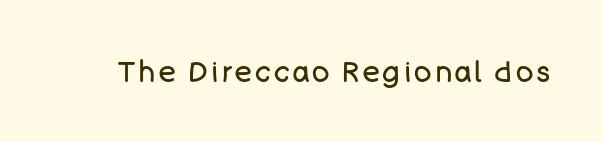
Q: Is the text bold? A: No.
Q: Is the text italic (slanted)? A: No, it is upright.
Q: Is the typeface a serif or a sans-serif typeface? A: Sans-serif.
Q: Is the text underlined? A: No.
Q: Width (condensed, normal, or wide)? A: Normal.
Q: Stroke contrast? A: Low.
Q: x-height? A: Large.
Q: Monospaced? A: No.
